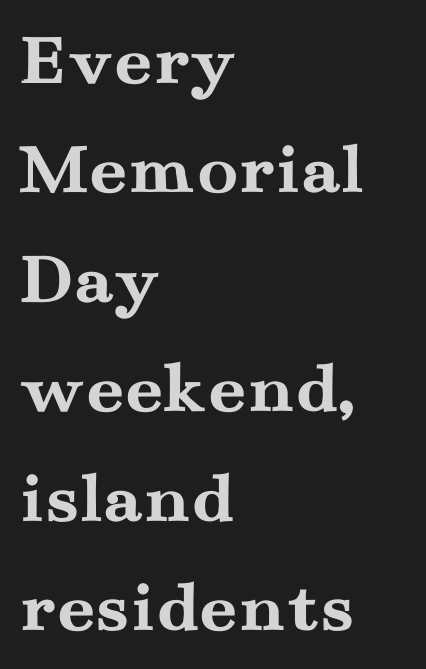
Q: Is the text bold? A: Yes.
Q: Is the text italic (slanted)? A: No, it is upright.
Q: Is the typeface a serif or a sans-serif typeface? A: Serif.
Q: Is the text underlined? A: No.
Q: How is the paragraph aligned? A: Left-aligned.
Q: Is the spacing between letters normal or unusually wide? A: Normal.
Q: Is the spacing between lines tight, normal or loose? A: Normal.
Q: Width (condensed, normal, or wide)? A: Wide.
Q: Stroke contrast? A: Medium.
Q: x-height? A: Small.
Q: Monospaced? A: No.
